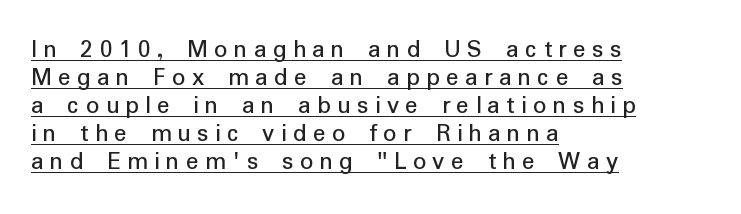
The image shows 26 px text type, upright; set left-aligned, tight line spacing (1.08x), unusually wide letter spacing (+0.25 em), underlined.
